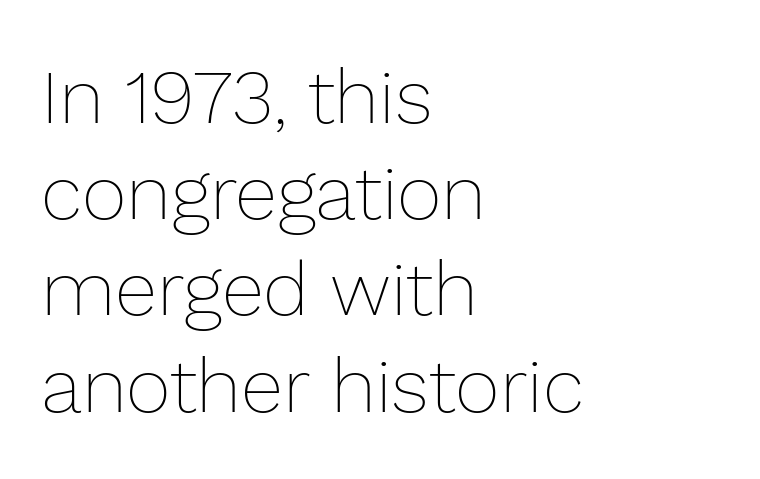
{"italic": "no", "bold": "no", "weight": "thin", "width": "normal", "stroke_contrast": "low", "x_height": "medium", "monospaced": "no", "underline": "no", "align": "left", "line_spacing": "normal", "line_spacing_ratio": 1.25, "letter_spacing": "normal", "letter_spacing_em": 0.0, "glyph_px": 77}
